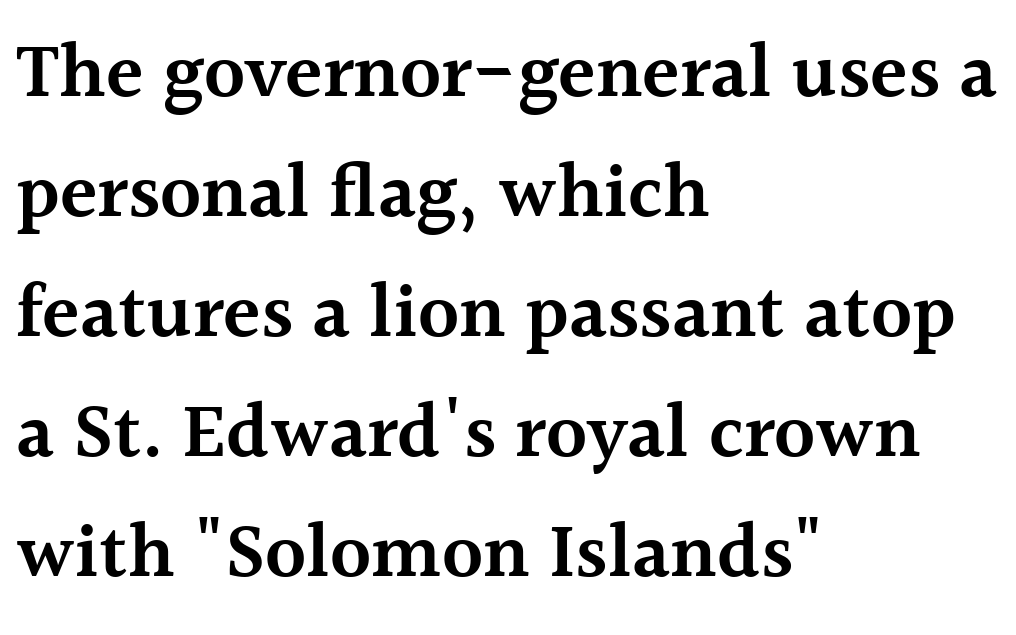
{"serif": "yes", "italic": "no", "bold": "semi", "weight": "semibold", "width": "normal", "x_height": "medium", "monospaced": "no", "underline": "no", "align": "left", "line_spacing": "normal", "line_spacing_ratio": 1.56, "letter_spacing": "normal", "letter_spacing_em": 0.0, "glyph_px": 77}
